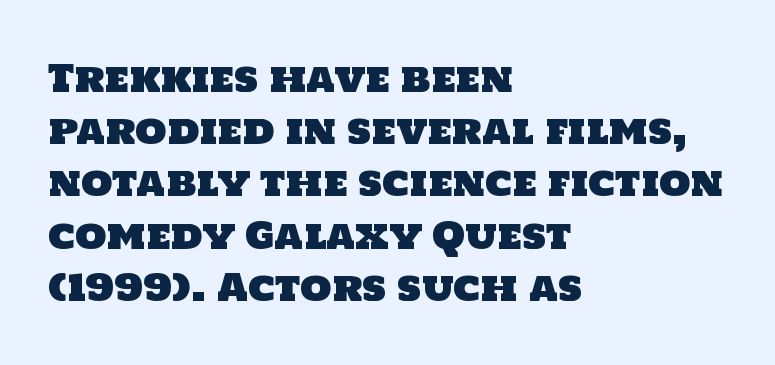
Each row of text sits above clean, open space. In terms of leading, this rendering sits right in the middle. This sample has the flowing, uneven cadence of proportional lettering. Alignment: flush left.
